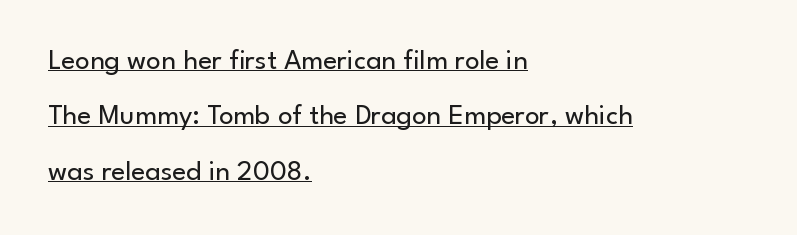
The image shows 29 px regular-weight sans-serif type, upright; set left-aligned, loose line spacing (1.91x), normal letter spacing, underlined; low stroke contrast and a small x-height.
